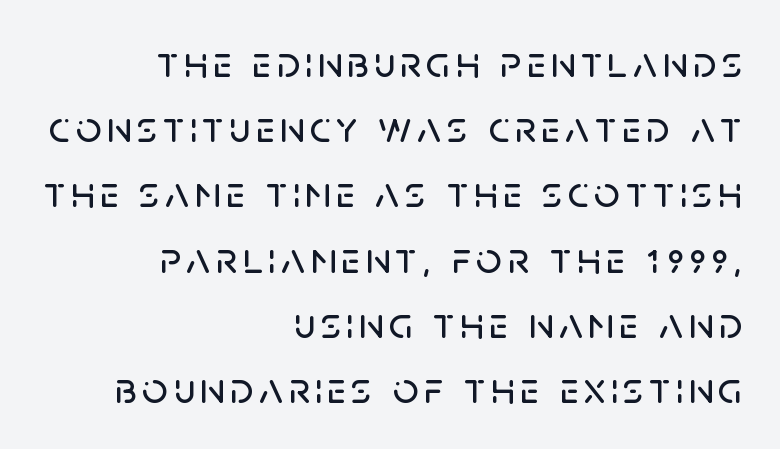
Serif or sans? Sans — the stroke terminals are bare. Each letter keeps its own natural width here, so spacing adapts to shape. The lettering holds an erect, upright posture throughout. Visually the block forms a straight wall on the right and a jagged coastline on the left.
